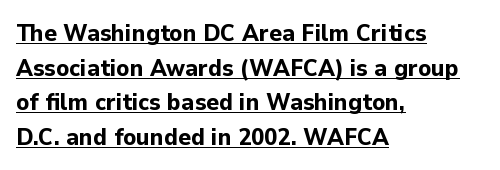
The image shows 24 px bold type, upright; set left-aligned, normal line spacing (1.44x), normal letter spacing, underlined.
